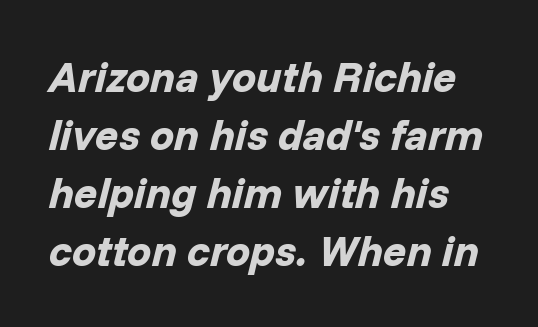
Q: Is the text bold? A: Yes.
Q: Is the text italic (slanted)? A: Yes, it leans right by about 14 degrees.
Q: Is the text underlined? A: No.
Q: Is the spacing between letters normal or unusually wide? A: Normal.
Q: Is the spacing between lines tight, normal or loose? A: Normal.
Q: Width (condensed, normal, or wide)? A: Normal.
Q: Stroke contrast? A: Low.
Q: x-height? A: Medium.
Q: Monospaced? A: No.
